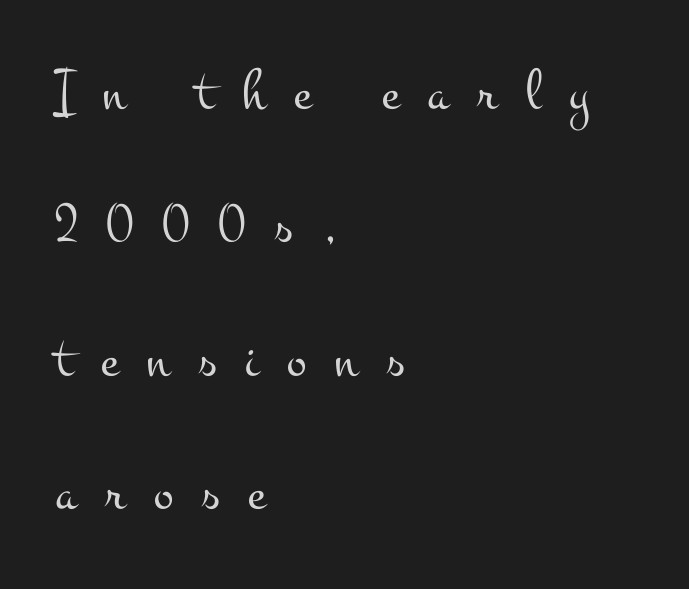
The image shows 59 px light, wide type; set left-aligned, loose line spacing (2.26x), unusually wide letter spacing (+0.48 em), not underlined; medium stroke contrast and a small x-height.
